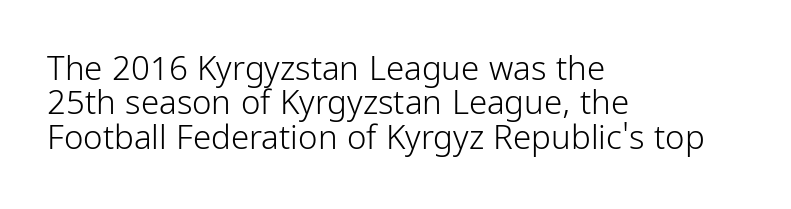
The space between consecutive lines is stingy. The letters advance in unequal steps, a hallmark of proportional type. Leftover space on each line is placed entirely after the last word. Every character sits straight up, as roman type does.
